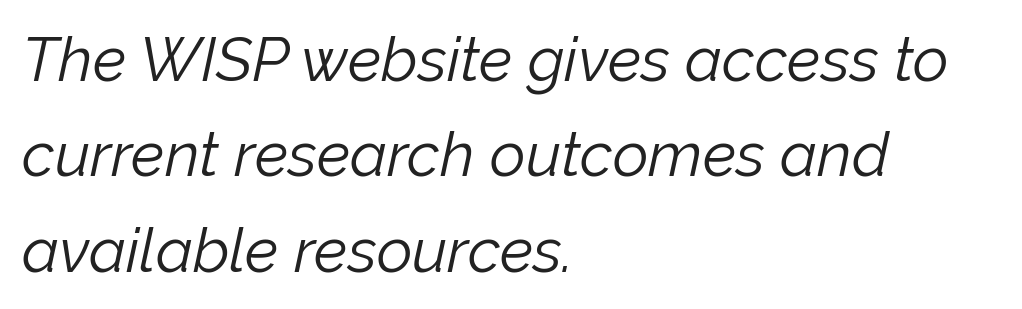
{"italic": "yes", "lean": "right", "slant_degrees": 12, "bold": "no", "weight": "light", "width": "normal", "stroke_contrast": "low", "x_height": "medium", "monospaced": "no", "underline": "no", "align": "left", "line_spacing": "normal", "line_spacing_ratio": 1.54, "letter_spacing": "normal", "letter_spacing_em": 0.0, "glyph_px": 62}
